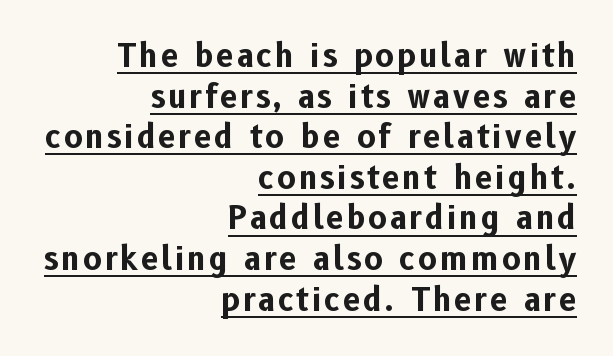
Q: Is the text bold? A: Yes.
Q: Is the text italic (slanted)? A: No, it is upright.
Q: Is the typeface a serif or a sans-serif typeface? A: Sans-serif.
Q: Is the text underlined? A: Yes.
Q: How is the paragraph aligned? A: Right-aligned.
Q: Is the spacing between lines tight, normal or loose? A: Normal.
Q: Width (condensed, normal, or wide)? A: Normal.
Q: Stroke contrast? A: Low.
Q: x-height? A: Medium.
Q: Monospaced? A: No.
